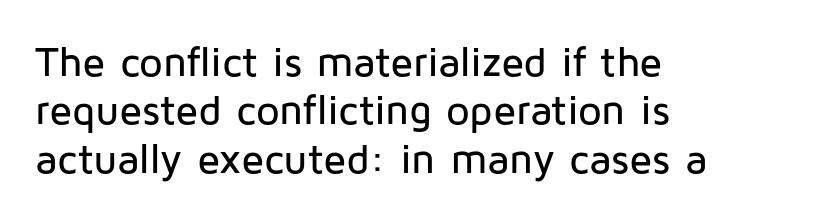
{"serif": "no", "italic": "no", "width": "normal", "stroke_contrast": "low", "x_height": "medium", "monospaced": "no", "underline": "no", "align": "left", "line_spacing": "tight", "line_spacing_ratio": 1.15, "letter_spacing": "normal", "letter_spacing_em": 0.0, "glyph_px": 42}
